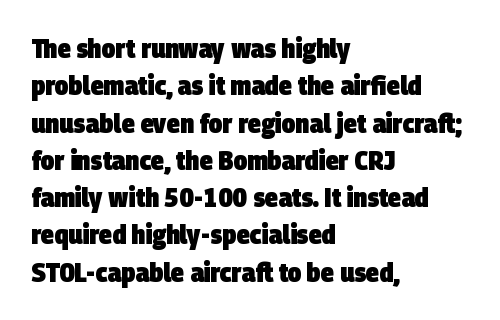
Is there much room between lines? A standard amount, neither cramped nor airy. Tracking value appears to be zero — textbook default spacing. No word sits above an underline. The setting favours the left margin, as ordinary paragraphs usually do. The rendering uses a bold face; every stroke is thick and dark.
